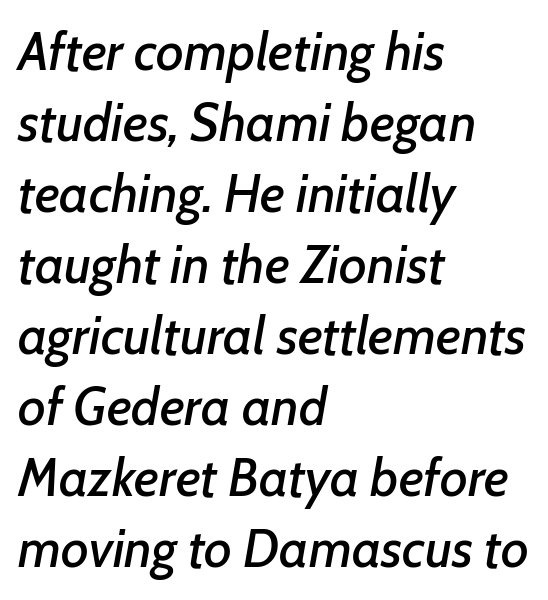
The image shows 53 px text type, italic (leaning right); set left-aligned, normal line spacing (1.34x), normal letter spacing, not underlined; low stroke contrast and a medium x-height.
